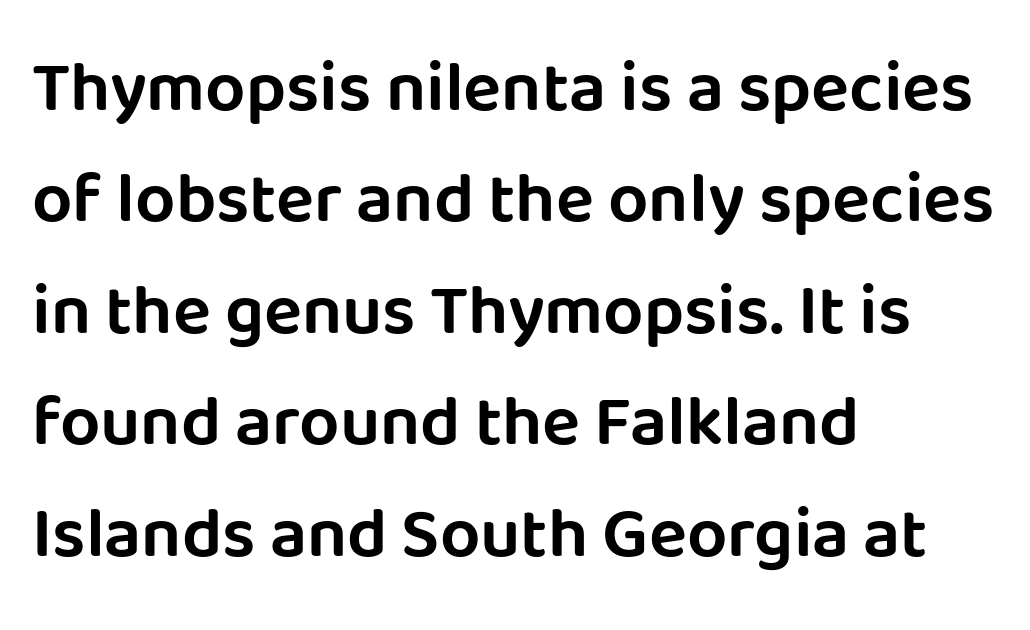
Q: Is the text italic (slanted)? A: No, it is upright.
Q: Is the typeface a serif or a sans-serif typeface? A: Sans-serif.
Q: Is the text underlined? A: No.
Q: How is the paragraph aligned? A: Left-aligned.
Q: Is the spacing between letters normal or unusually wide? A: Normal.
Q: Is the spacing between lines tight, normal or loose? A: Normal.
Q: Width (condensed, normal, or wide)? A: Normal.
Q: Stroke contrast? A: Low.
Q: x-height? A: Large.
Q: Monospaced? A: No.
